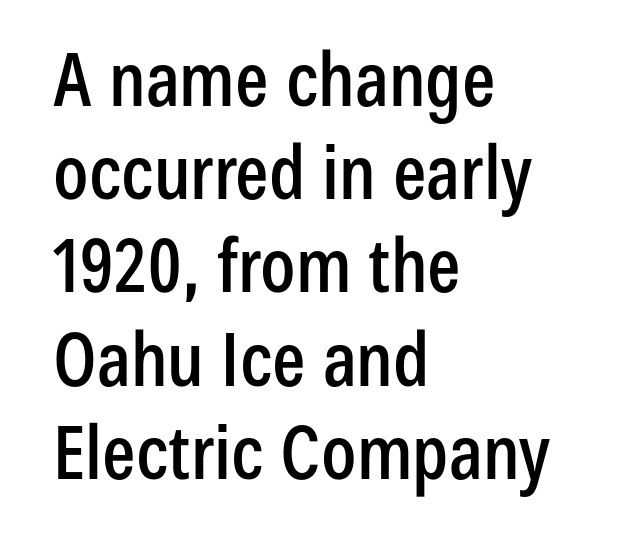
Q: Is the text italic (slanted)? A: No, it is upright.
Q: Is the typeface a serif or a sans-serif typeface? A: Sans-serif.
Q: Is the text underlined? A: No.
Q: How is the paragraph aligned? A: Left-aligned.
Q: Is the spacing between letters normal or unusually wide? A: Normal.
Q: Is the spacing between lines tight, normal or loose? A: Normal.
Q: Width (condensed, normal, or wide)? A: Condensed.
Q: Stroke contrast? A: Low.
Q: x-height? A: Medium.
Q: Monospaced? A: No.
